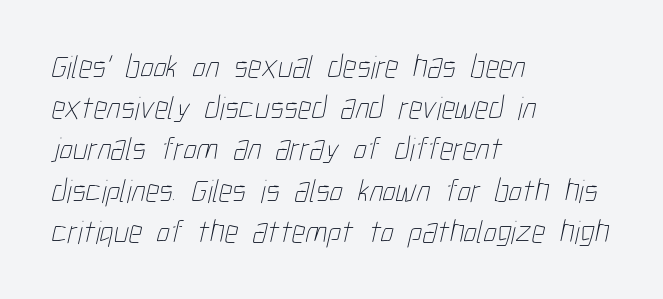
Honestly, there is no underline to notice here at all. Left-aligned paragraph, ragged on the right. The leading is moderate, giving the passage an even texture. A light-to-regular cut is what we see here.
